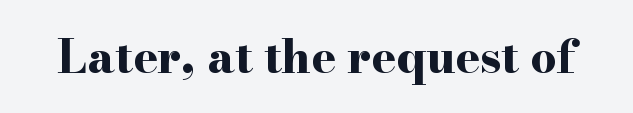
Notice how the stems are strictly vertical — no italics here. On the weight axis this lands at bold, roughly 700. Descenders hang freely into open space. The letters advance in unequal steps, a hallmark of proportional type. Unlike a clean sans, this face finishes its strokes with serifs. Tracking value appears to be zero — textbook default spacing.
